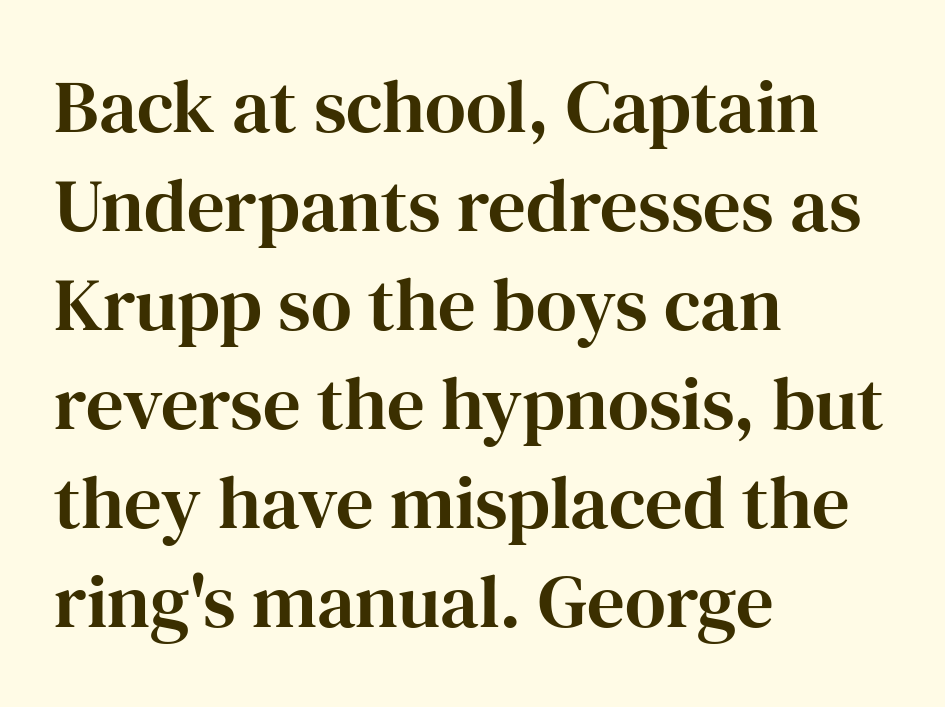
The typeface chosen for these lines features serifs. What's the leading like? Ordinary, nothing unusual. The baseline area is clear. The font's upright variant was chosen for this text. Characters follow at the spacing the type designer built in. The setting favours the left margin, as ordinary paragraphs usually do.
